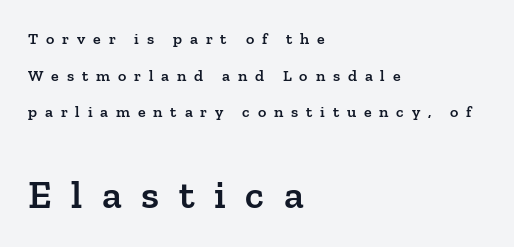
The image shows 40 px semibold serif type, upright; set left-aligned, loose line spacing (2.29x), unusually wide letter spacing (+0.49 em), not underlined; the second (bottom) block is 2.5x larger; low stroke contrast and a medium x-height.
